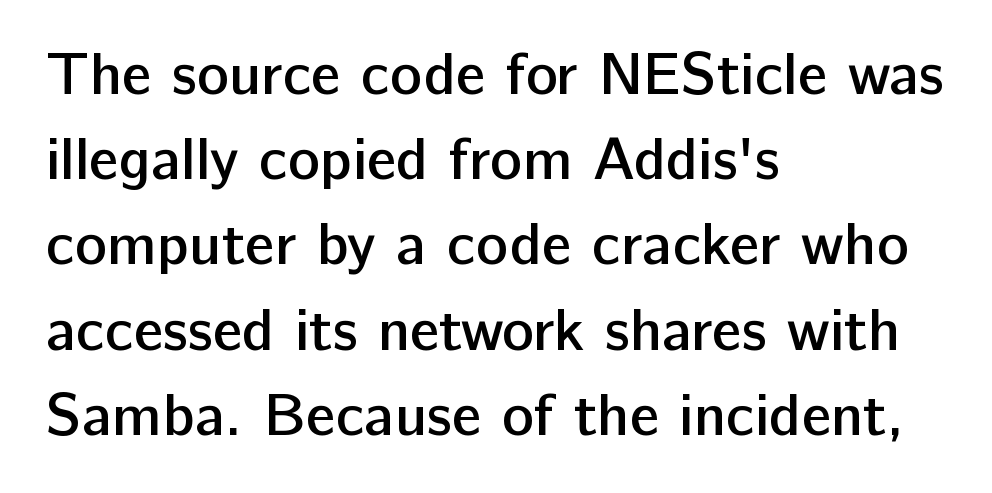
The image shows 60 px semibold sans-serif type, upright; set left-aligned, normal line spacing (1.42x), normal letter spacing, not underlined; low stroke contrast and a medium x-height.
